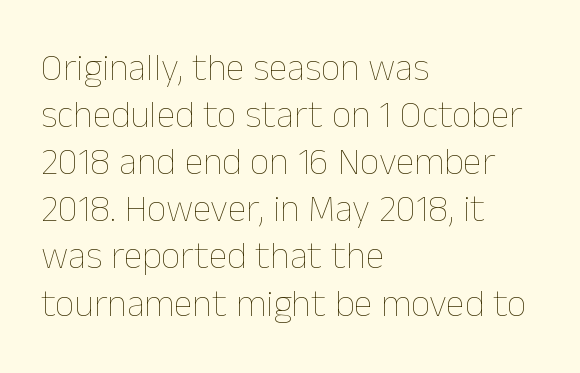
The letters look calm and open, with moderate or lighter stems. Varying glyph widths throughout — classic text-font behaviour. Here the glyphs are tracked normally, forming tight word shapes. The font's upright variant was chosen for this text.
